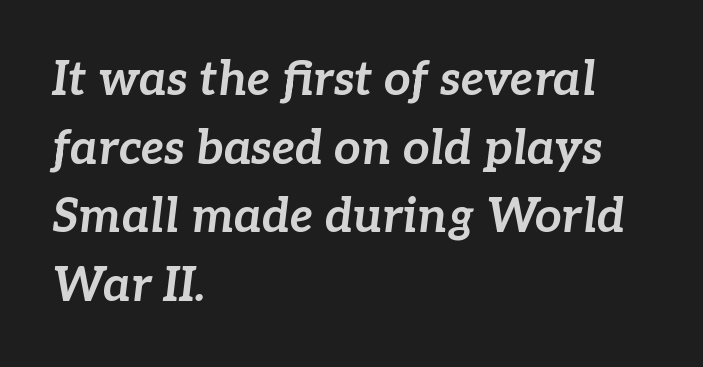
{"italic": "yes", "lean": "right", "slant_degrees": 7, "bold": "yes", "weight": "bold", "width": "normal", "stroke_contrast": "low", "x_height": "medium", "monospaced": "no", "underline": "no", "align": "left", "line_spacing": "normal", "line_spacing_ratio": 1.46, "letter_spacing": "normal", "letter_spacing_em": 0.0, "glyph_px": 47}
